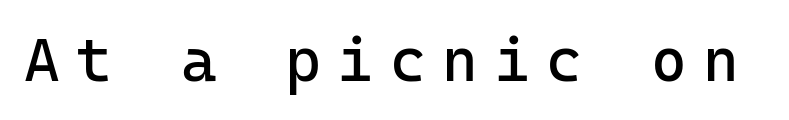
The image shows 61 px regular-weight sans-serif type, upright; set unusually wide letter spacing (+0.27 em), not underlined; low stroke contrast and a medium x-height.
